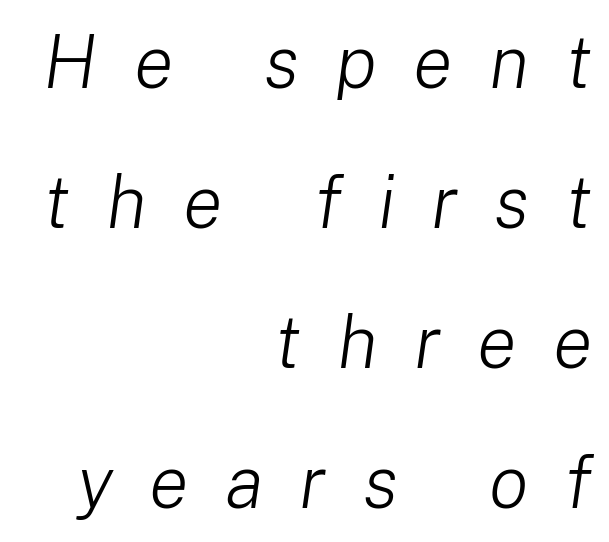
Bare-footed words on every line. Italic: yes, the glyphs are oblique. Do the characters align in a grid? No, the font is proportional. Teacher's note: observe the even right margin — that is flush-right alignment.
